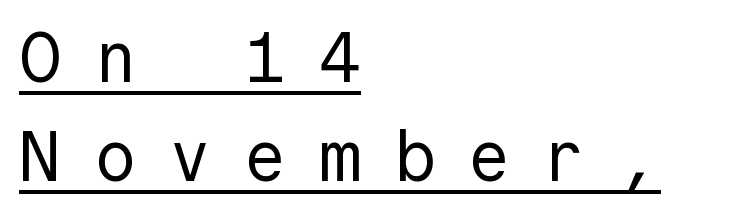
The image shows 70 px regular-weight sans-serif type, upright; set left-aligned, normal line spacing (1.41x), unusually wide letter spacing (+0.47 em), underlined; a medium x-height.
